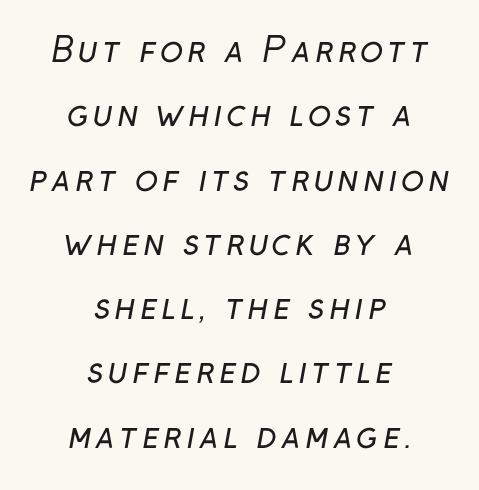
{"serif": "no", "bold": "no", "weight": "regular", "width": "normal", "stroke_contrast": "low", "x_height": "medium", "monospaced": "no", "underline": "no", "align": "center", "line_spacing_ratio": 1.89, "glyph_px": 34}
